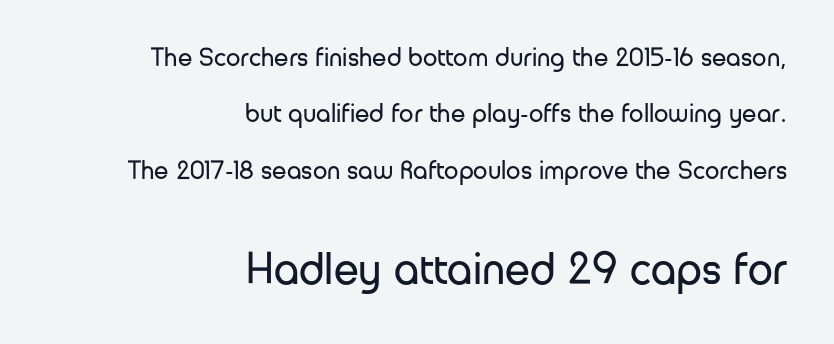
The image shows 45 px regular-weight sans-serif type, upright; set right-aligned, loose line spacing (2.17x), normal letter spacing, not underlined; the second (bottom) block is 1.73x larger; low stroke contrast and a medium x-height.
